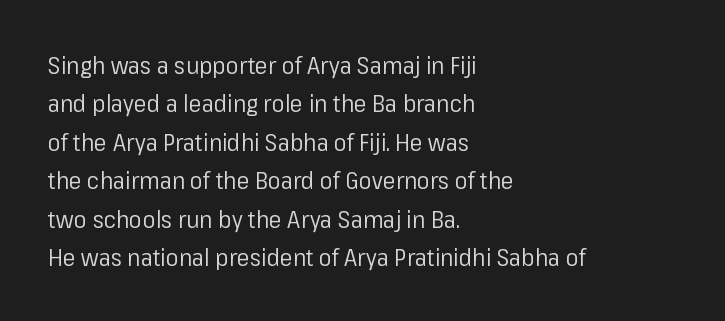
{"italic": "no", "bold": "no", "underline": "no", "align": "left", "line_spacing": "normal", "line_spacing_ratio": 1.6, "letter_spacing": "normal", "letter_spacing_em": 0.0, "glyph_px": 24}
